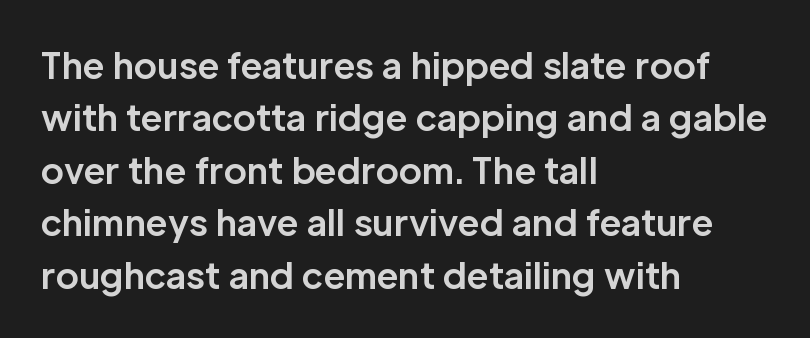
The passage is arranged the way most books set body copy — flush left. The space beneath each line is pristine and unruled. Are there feet on the stems? There aren't — it's a sans. There is no visible air inserted between adjacent glyphs. Nope, not italic — everything's standing straight. Note the varied advance widths — an 'i' is clearly narrower than an 'm'.
